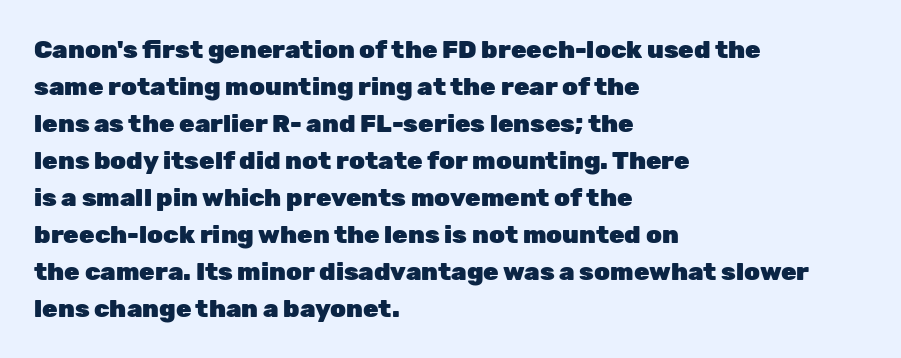
The image shows 25 px bold type, upright; set left-aligned, normal line spacing (1.48x), normal letter spacing, not underlined.
